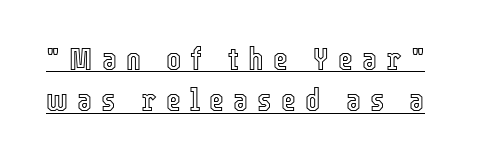
The image shows 32 px condensed type, upright; set normal line spacing (1.29x), unusually wide letter spacing (+0.29 em), underlined; a medium x-height.
